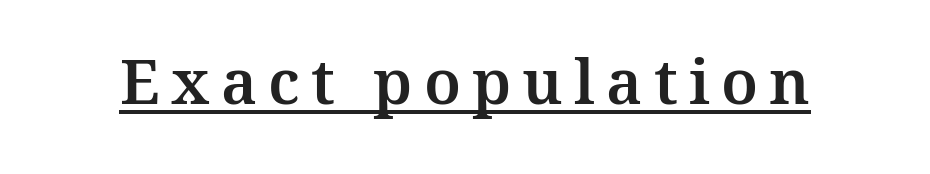
Serif or sans? Serif — the stroke terminals have little feet. This is the regular roman posture of the typeface. Note the varied advance widths — an 'i' is clearly narrower than an 'm'. Caption: lettering with a line underneath.
